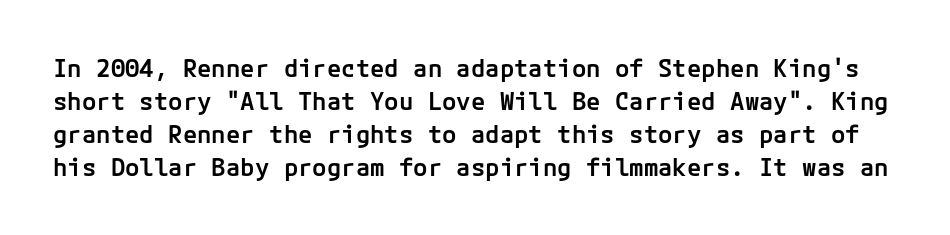
Each word holds together tightly as a unit, with standard inter-letter gaps. Summary of weight: moderately heavy, a semibold. If you drew a line through each stem, it would be perfectly vertical. Notice how descenders clear the ascenders below comfortably — that's standard leading. Check the space under the baseline: it is left empty.
